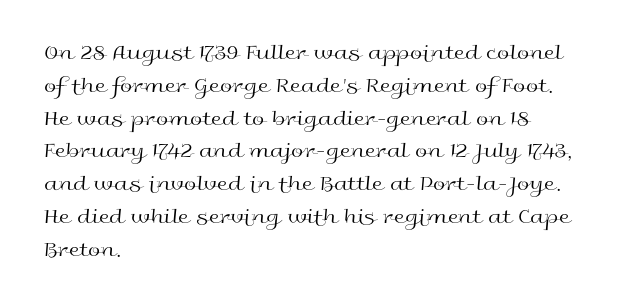
Q: Is the text bold? A: No.
Q: Is the text italic (slanted)? A: No, it is upright.
Q: Is the text underlined? A: No.
Q: How is the paragraph aligned? A: Left-aligned.
Q: Is the spacing between letters normal or unusually wide? A: Normal.
Q: Is the spacing between lines tight, normal or loose? A: Normal.
